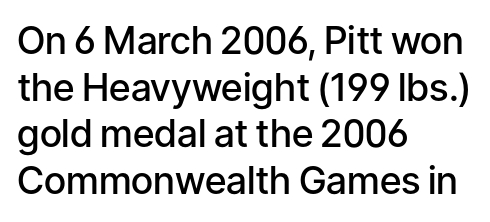
A sans-serif font was chosen for this passage. Firm but not heavy-handed strokes: this text is semibold. Anything drawn beneath the words? Only blank space. How are the letters spaced? Ordinarily, with no added tracking. Line starts are locked; line ends wander. Style check: upright.
